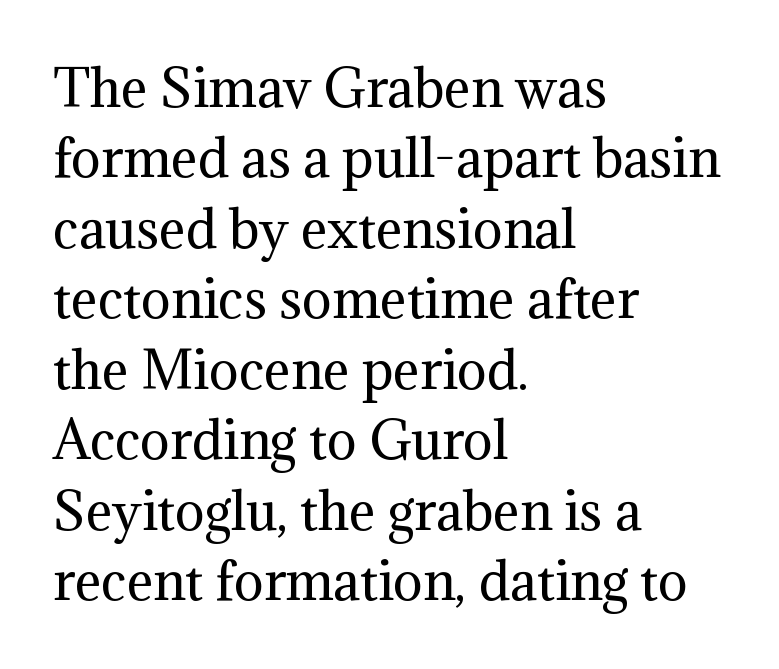
{"serif": "yes", "italic": "no", "bold": "no", "weight": "regular", "width": "normal", "stroke_contrast": "medium", "x_height": "medium", "monospaced": "no", "underline": "no", "align": "left", "line_spacing": "normal", "line_spacing_ratio": 1.41, "letter_spacing": "normal", "letter_spacing_em": 0.0, "glyph_px": 50}
